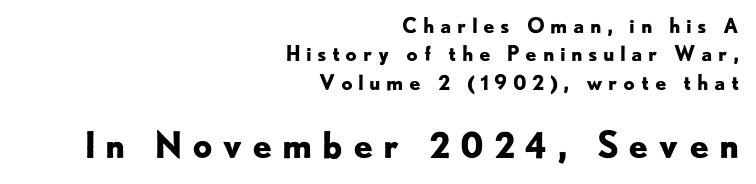
The image shows 35 px bold sans-serif type, upright; set right-aligned, normal line spacing (1.42x), unusually wide letter spacing (+0.27 em), not underlined; the second (bottom) block is 1.75x larger; low stroke contrast and a small x-height.
